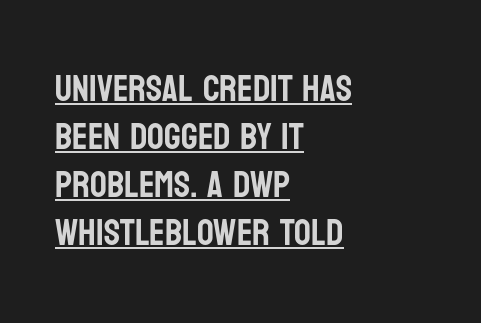
Q: Is the text italic (slanted)? A: No, it is upright.
Q: Is the typeface a serif or a sans-serif typeface? A: Sans-serif.
Q: Is the text underlined? A: Yes.
Q: How is the paragraph aligned? A: Left-aligned.
Q: Is the spacing between letters normal or unusually wide? A: Normal.
Q: Is the spacing between lines tight, normal or loose? A: Normal.
Q: Width (condensed, normal, or wide)? A: Condensed.
Q: Stroke contrast? A: Low.
Q: x-height? A: Large.
Q: Monospaced? A: No.
